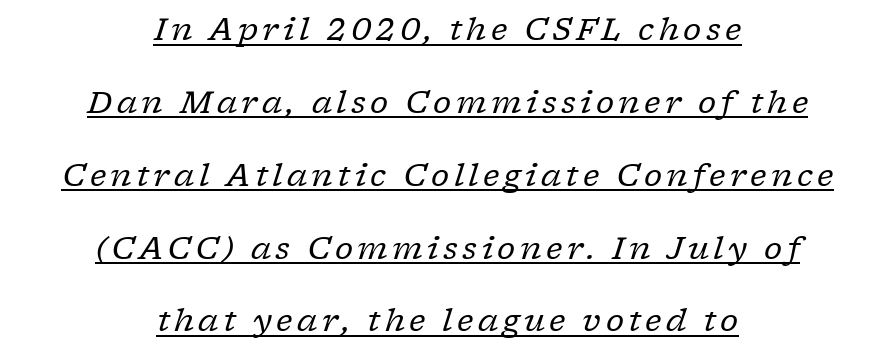
A typesetter would mark this as italic. Decoration check: the copy is underlined. Serif or sans? Serif — the stroke terminals have little feet. Neither beginnings nor endings align; midpoints do. The typesetting does not lean heavy: it is not bold. The rendering uses natural spacing where letterforms have individual widths.
